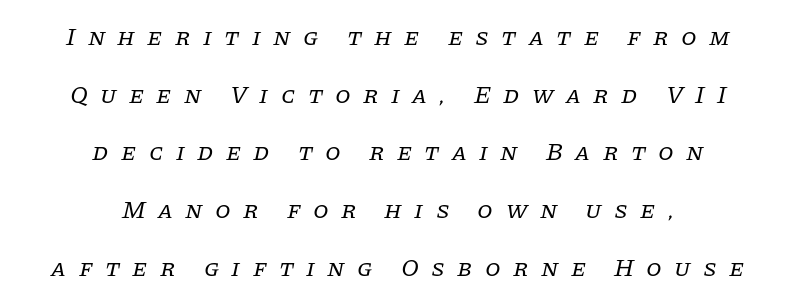
Vertical spacing — loose. In terms of posture, this sample is oblique. The lines in this sample share a center point and differ in where they start and stop. Any mark beneath the type? The region is blank.
